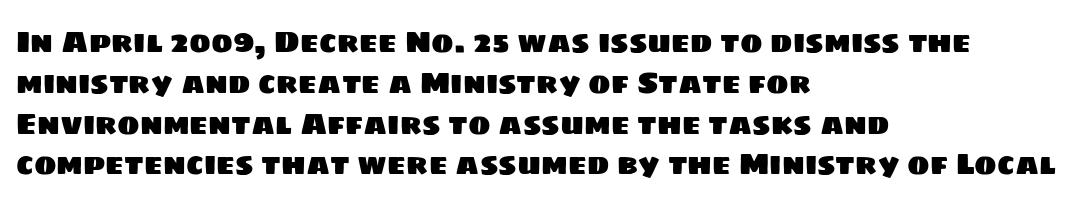
The image shows 30 px sans-serif type; set left-aligned, normal line spacing (1.36x), normal letter spacing, not underlined; low stroke contrast and a large x-height.
